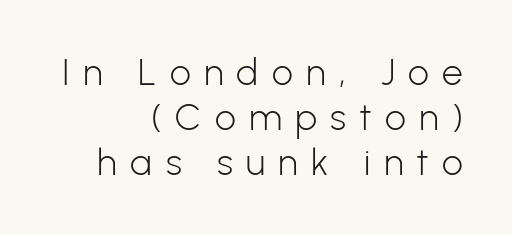
{"serif": "no", "italic": "no", "bold": "no", "weight": "light", "width": "normal", "stroke_contrast": "low", "x_height": "medium", "monospaced": "no", "underline": "no", "align": "right", "line_spacing_ratio": 1.22, "letter_spacing": "wide", "letter_spacing_em": 0.36, "glyph_px": 37}
